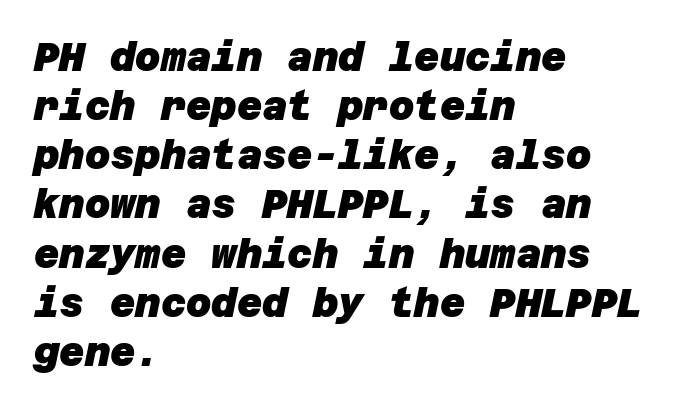
I'd describe the lettering as bold — thick and assertive. The setting favours the left margin, as ordinary paragraphs usually do. Leading: standard. This rendering features lettering with no underline. Between one letter and the next there's only the usual sliver of space. This is sans-serif lettering, the kind often seen on screens and signage.
